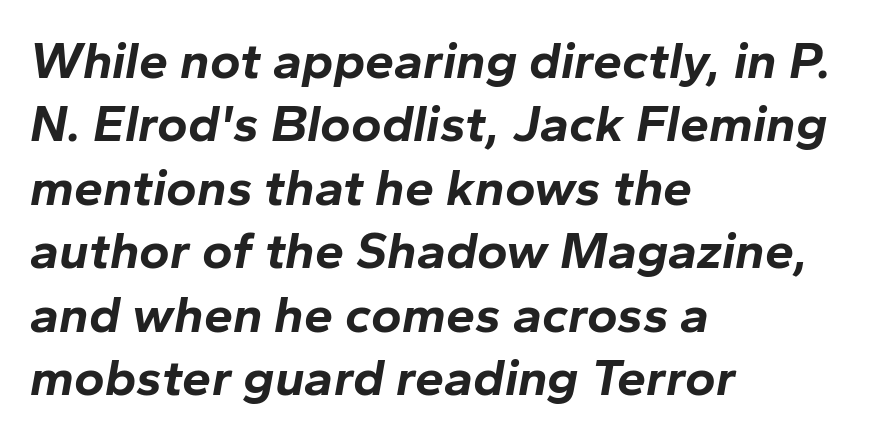
{"italic": "yes", "lean": "right", "slant_degrees": 10, "bold": "yes", "weight": "bold", "width": "normal", "stroke_contrast": "low", "x_height": "medium", "monospaced": "no", "underline": "no", "align": "left", "line_spacing_ratio": 1.22, "letter_spacing": "normal", "letter_spacing_em": 0.0, "glyph_px": 52}
